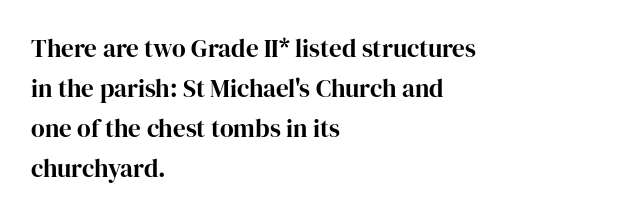
{"italic": "no", "bold": "yes", "underline": "no", "align": "left", "line_spacing": "normal", "line_spacing_ratio": 1.6, "letter_spacing": "normal", "letter_spacing_em": 0.0, "glyph_px": 25}
